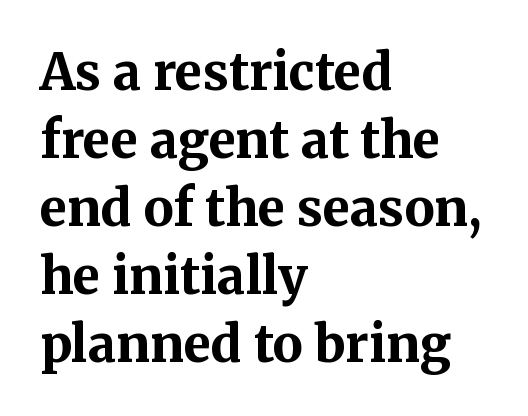
The image shows 50 px bold serif type, upright; set left-aligned, normal line spacing (1.36x), normal letter spacing, not underlined; medium stroke contrast and a medium x-height.
